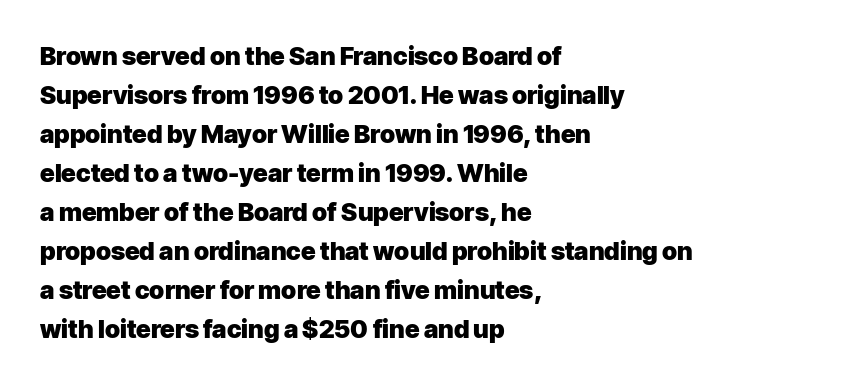
Q: Is the text bold? A: Yes.
Q: Is the text italic (slanted)? A: No, it is upright.
Q: Is the text underlined? A: No.
Q: How is the paragraph aligned? A: Left-aligned.
Q: Is the spacing between letters normal or unusually wide? A: Normal.
Q: Is the spacing between lines tight, normal or loose? A: Normal.
